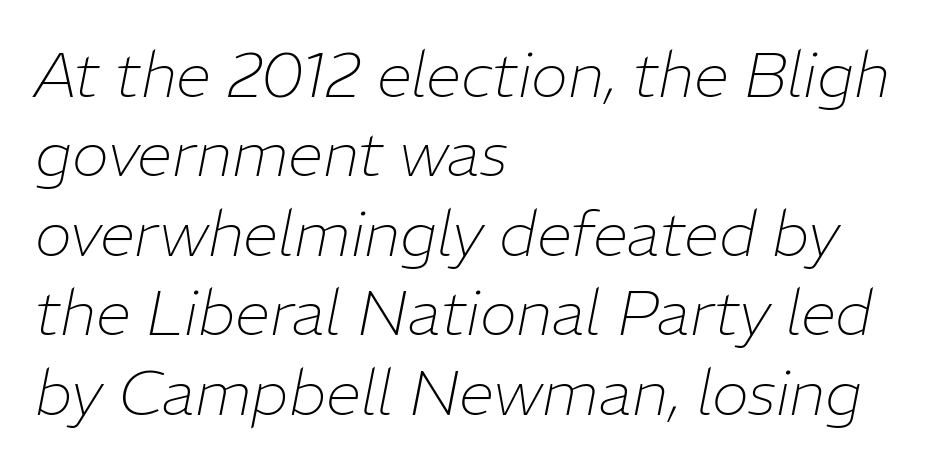
Q: Is the text bold? A: No.
Q: Is the text italic (slanted)? A: Yes, it leans right by about 11 degrees.
Q: Is the text underlined? A: No.
Q: How is the paragraph aligned? A: Left-aligned.
Q: Is the spacing between letters normal or unusually wide? A: Normal.
Q: Is the spacing between lines tight, normal or loose? A: Normal.
Q: Width (condensed, normal, or wide)? A: Normal.
Q: Stroke contrast? A: Low.
Q: x-height? A: Medium.
Q: Monospaced? A: No.
